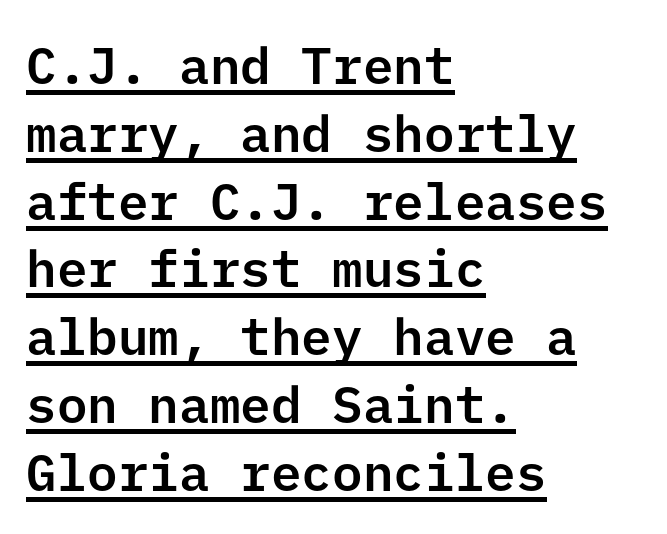
The image shows 51 px sans-serif type, upright; set left-aligned, normal line spacing (1.33x), normal letter spacing, underlined; low stroke contrast and a medium x-height.
